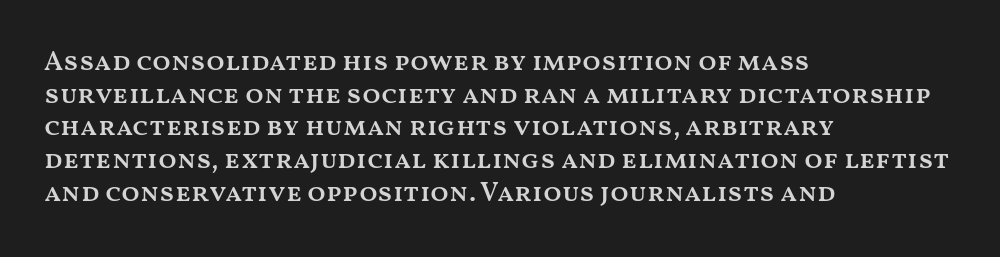
The image shows 27 px text type, upright; set left-aligned, line spacing 1.21x, normal letter spacing, not underlined.
